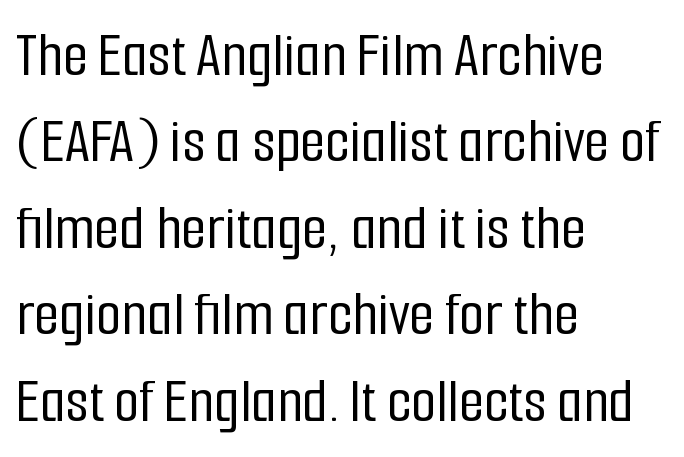
The image shows 65 px condensed sans-serif type, upright; set left-aligned, normal line spacing (1.33x), normal letter spacing, not underlined; low stroke contrast and a medium x-height.
